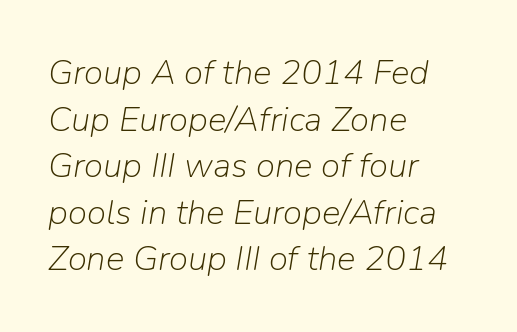
One-word summary of the alignment: left. Varying glyph widths throughout — classic text-font behaviour. When letters slant like this, we call the style italic. Descenders hang freely into open space. These glyphs show unthickened strokes, regular width or finer.
